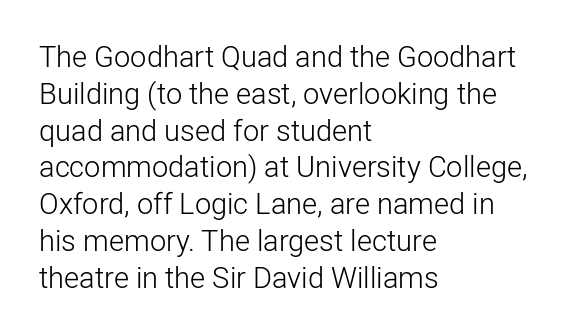
Spacing verdict: proportional, widths tailored to each character. A typesetter would call this zero additional tracking. The rendering uses a moderate line-height, typical for paragraphs. The font sits on the lighter half of the weight spectrum, regular included.
